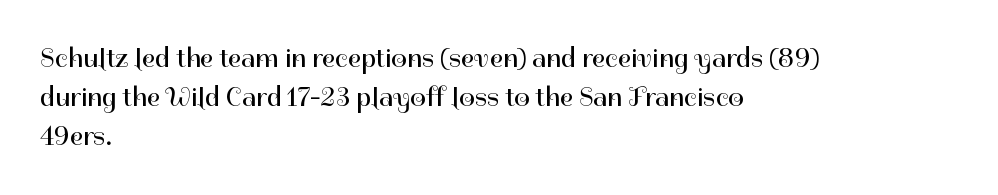
The image shows 28 px regular-weight sans-serif type, upright; set left-aligned, normal line spacing (1.4x), normal letter spacing, not underlined; high stroke contrast and a medium x-height.
